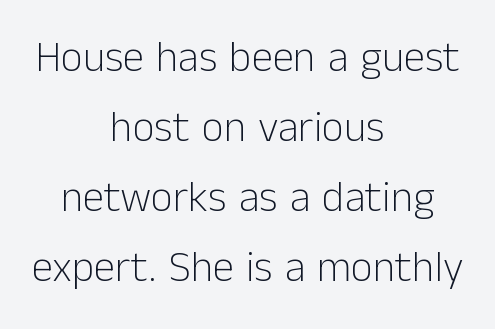
Character widths vary here, with narrow letters taking less room than wide ones. You can tell from the bare stems that sans-serif type was used. The designer left line spacing at the default. Descenders are the only things crossing below the line. On a weight scale, this lands at 450 or below. What stands out about the letter spacing? Nothing — it is the standard amount.
